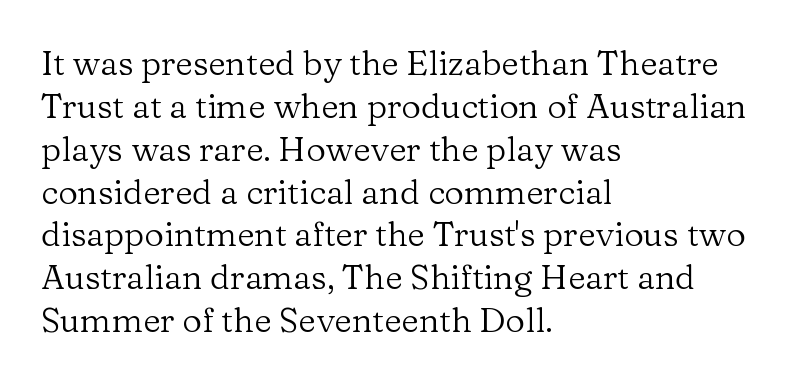
The image shows 34 px regular-weight serif type, upright; set left-aligned, normal line spacing (1.26x), normal letter spacing, not underlined; low stroke contrast and a medium x-height.
